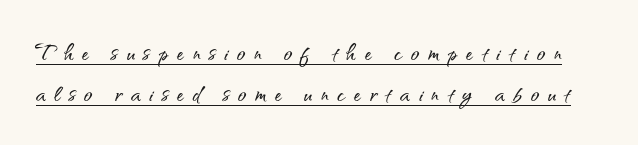
The image shows 28 px sans-serif type; set normal line spacing (1.46x), unusually wide letter spacing (+0.31 em), underlined; medium stroke contrast and a small x-height.
